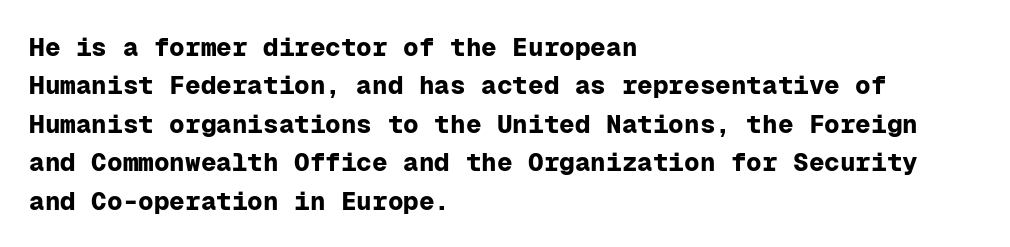
The image shows 26 px bold type, upright; set left-aligned, normal line spacing (1.48x), normal letter spacing, not underlined.
